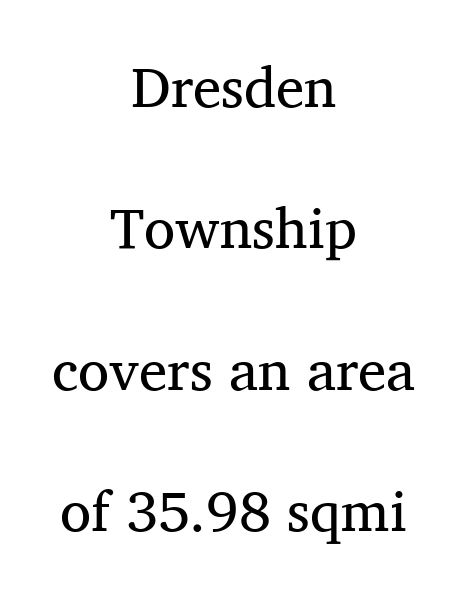
The image shows 57 px regular-weight serif type, upright; set centered, loose line spacing (2.48x), normal letter spacing, not underlined; medium stroke contrast and a medium x-height.
